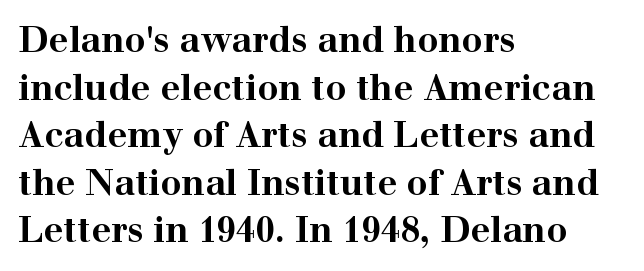
The image shows 35 px bold, wide serif type, upright; set left-aligned, normal line spacing (1.36x), normal letter spacing, not underlined; high stroke contrast and a medium x-height.
